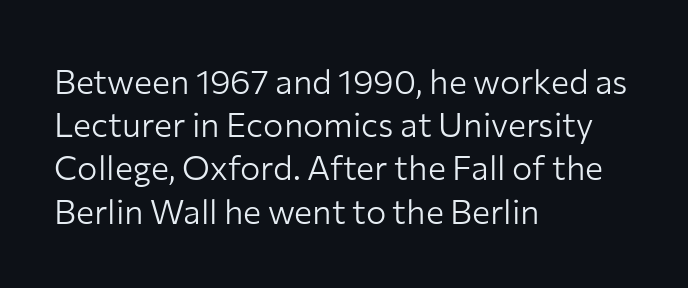
{"serif": "no", "italic": "no", "bold": "no", "weight": "light", "width": "normal", "stroke_contrast": "low", "x_height": "medium", "monospaced": "no", "underline": "no", "align": "left", "line_spacing": "normal", "line_spacing_ratio": 1.27, "letter_spacing": "normal", "letter_spacing_em": 0.0, "glyph_px": 34}
